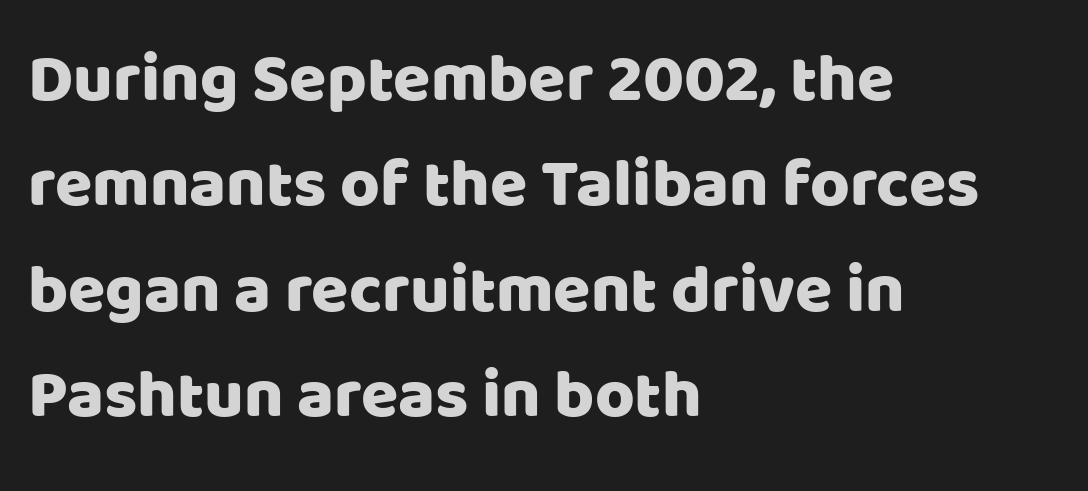
Q: Is the text italic (slanted)? A: No, it is upright.
Q: Is the typeface a serif or a sans-serif typeface? A: Sans-serif.
Q: Is the text underlined? A: No.
Q: How is the paragraph aligned? A: Left-aligned.
Q: Is the spacing between letters normal or unusually wide? A: Normal.
Q: Is the spacing between lines tight, normal or loose? A: Normal.
Q: Width (condensed, normal, or wide)? A: Normal.
Q: Stroke contrast? A: Low.
Q: x-height? A: Large.
Q: Monospaced? A: No.
